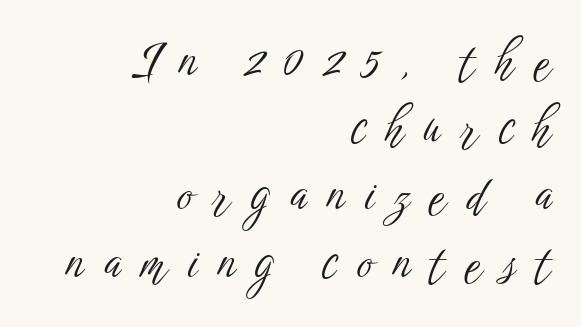
{"serif": "no", "bold": "no", "weight": "light", "width": "condensed", "stroke_contrast": "low", "x_height": "medium", "monospaced": "no", "underline": "no", "align": "right", "line_spacing": "normal", "line_spacing_ratio": 1.43, "letter_spacing": "wide", "letter_spacing_em": 0.43, "glyph_px": 47}
